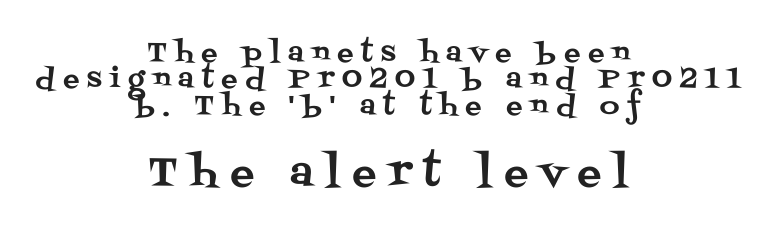
The image shows 40 px serif type, upright; set centered, tight line spacing (0.98x), unusually wide letter spacing (+0.3 em), not underlined; the second (bottom) block is 1.48x larger; medium stroke contrast and a large x-height.
